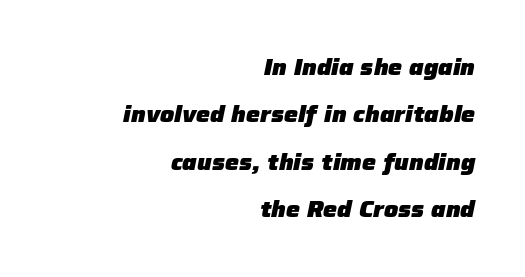
{"italic": "yes", "lean": "right", "slant_degrees": 12, "bold": "yes", "underline": "no", "align": "right", "line_spacing": "loose", "line_spacing_ratio": 2.15, "letter_spacing": "normal", "letter_spacing_em": 0.0, "glyph_px": 22}
